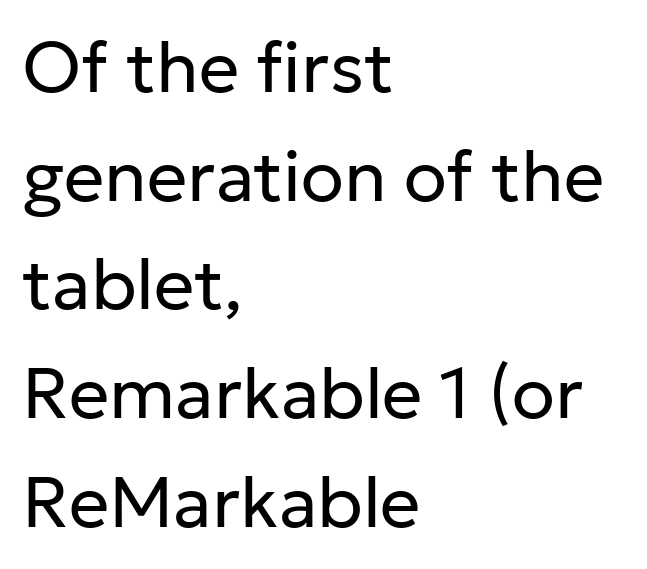
Q: Is the text bold? A: No.
Q: Is the text italic (slanted)? A: No, it is upright.
Q: Is the typeface a serif or a sans-serif typeface? A: Sans-serif.
Q: Is the text underlined? A: No.
Q: How is the paragraph aligned? A: Left-aligned.
Q: Is the spacing between letters normal or unusually wide? A: Normal.
Q: Is the spacing between lines tight, normal or loose? A: Normal.
Q: Width (condensed, normal, or wide)? A: Normal.
Q: Stroke contrast? A: Low.
Q: x-height? A: Medium.
Q: Monospaced? A: No.
